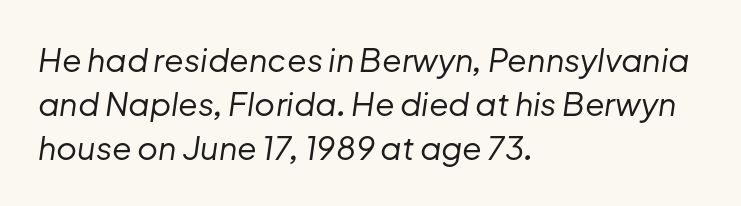
Q: Is the text bold? A: No.
Q: Is the text italic (slanted)? A: Yes, it leans right by about 8 degrees.
Q: Is the text underlined? A: No.
Q: How is the paragraph aligned? A: Left-aligned.
Q: Is the spacing between letters normal or unusually wide? A: Normal.
Q: Is the spacing between lines tight, normal or loose? A: Normal.
Q: Width (condensed, normal, or wide)? A: Normal.
Q: Stroke contrast? A: Low.
Q: x-height? A: Medium.
Q: Monospaced? A: No.
